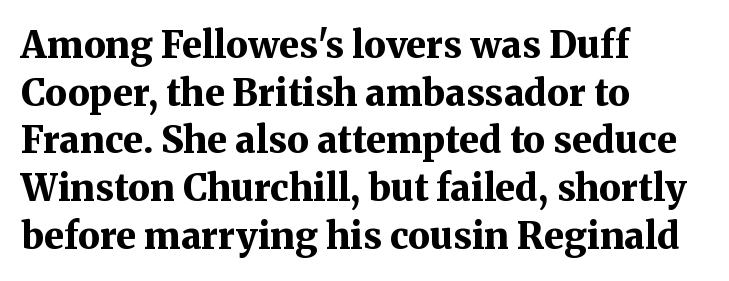
The image shows 37 px bold serif type, upright; set left-aligned, normal line spacing (1.29x), normal letter spacing, not underlined; medium stroke contrast and a medium x-height.
